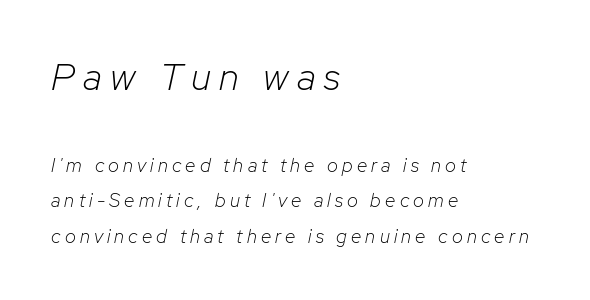
The image shows 38 px light type, italic (leaning right); set left-aligned, line spacing 1.86x, unusually wide letter spacing (+0.22 em), not underlined; the first (top) block is 2.0x larger; low stroke contrast and a medium x-height.
